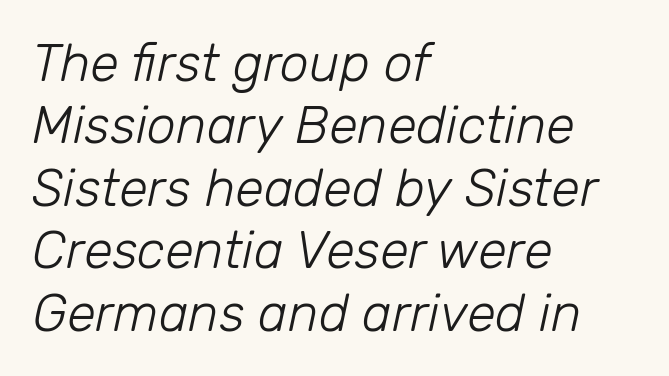
The image shows 52 px light type, italic (leaning right); set left-aligned, line spacing 1.2x, normal letter spacing, not underlined; low stroke contrast and a medium x-height.
